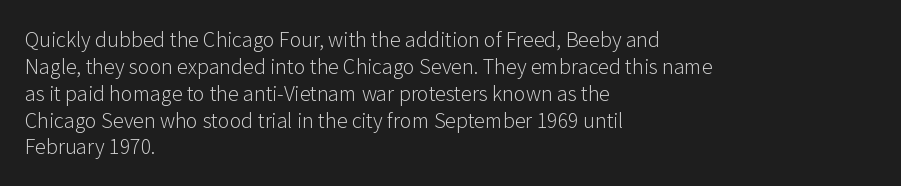
Honestly, the letter spacing is just normal — you wouldn't notice it. A student would call this left alignment; a typographer would say flush left, rag right. The font sits on the lighter half of the weight spectrum, regular included. Just letters on the line, the space beneath them empty.
